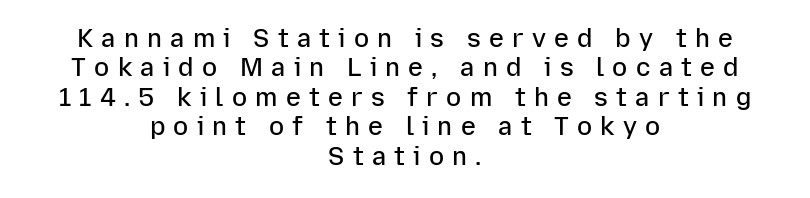
You can tell it's not italic because the verticals are truly vertical. The typesetter chose a symmetrical, centered arrangement here. The characters look somewhat weighty, a semibold short of true bold. Does extra space separate the letters? Yes, quite a lot of it. Beneath every word, the page is bare.
